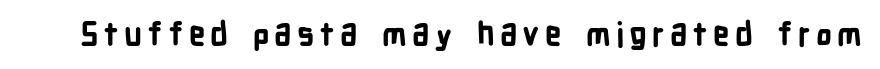
{"serif": "no", "italic": "no", "bold": "yes", "weight": "bold", "width": "condensed", "stroke_contrast": "low", "x_height": "medium", "monospaced": "no", "underline": "no", "glyph_px": 32}
